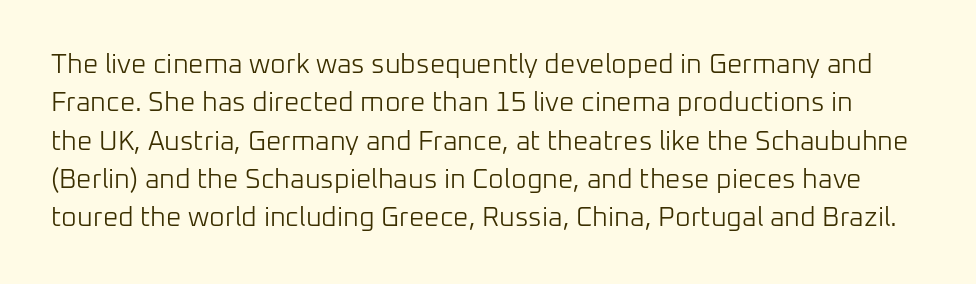
{"italic": "no", "bold": "no", "underline": "no", "line_spacing": "normal", "line_spacing_ratio": 1.42, "letter_spacing": "normal", "letter_spacing_em": 0.0, "glyph_px": 27}
